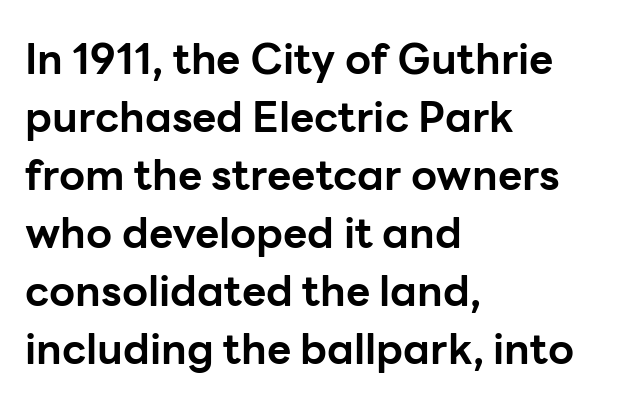
Q: Is the text bold? A: Yes.
Q: Is the text italic (slanted)? A: No, it is upright.
Q: Is the typeface a serif or a sans-serif typeface? A: Sans-serif.
Q: Is the text underlined? A: No.
Q: How is the paragraph aligned? A: Left-aligned.
Q: Is the spacing between letters normal or unusually wide? A: Normal.
Q: Is the spacing between lines tight, normal or loose? A: Normal.
Q: Width (condensed, normal, or wide)? A: Normal.
Q: Stroke contrast? A: Low.
Q: x-height? A: Medium.
Q: Monospaced? A: No.
